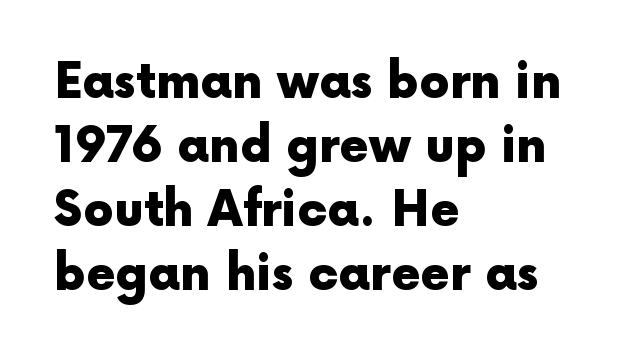
Does the weight exceed regular? Yes, all the way to bold. The type family on display is of the sans-serif kind. The rendering uses natural spacing where letterforms have individual widths. A bare baseline throughout the passage. Unlike italic type, these characters show no tilt at all. Whoever set this chose a conventional vertical rhythm.
